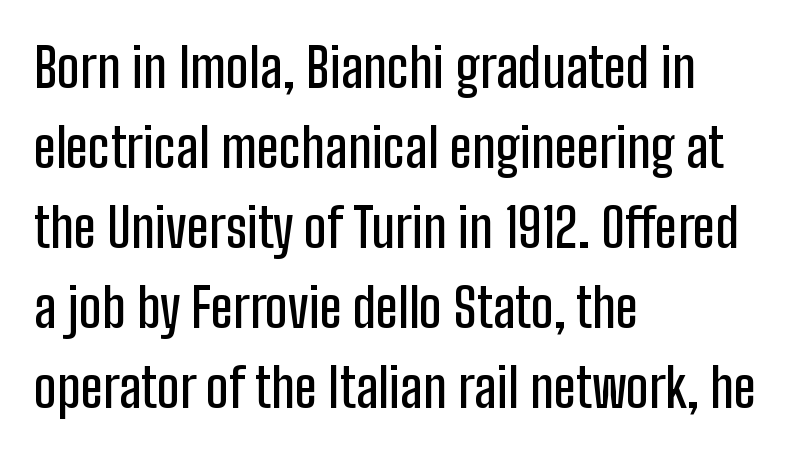
Q: Is the text italic (slanted)? A: No, it is upright.
Q: Is the typeface a serif or a sans-serif typeface? A: Sans-serif.
Q: Is the text underlined? A: No.
Q: How is the paragraph aligned? A: Left-aligned.
Q: Is the spacing between letters normal or unusually wide? A: Normal.
Q: Is the spacing between lines tight, normal or loose? A: Normal.
Q: Width (condensed, normal, or wide)? A: Condensed.
Q: Stroke contrast? A: Low.
Q: x-height? A: Medium.
Q: Monospaced? A: No.
